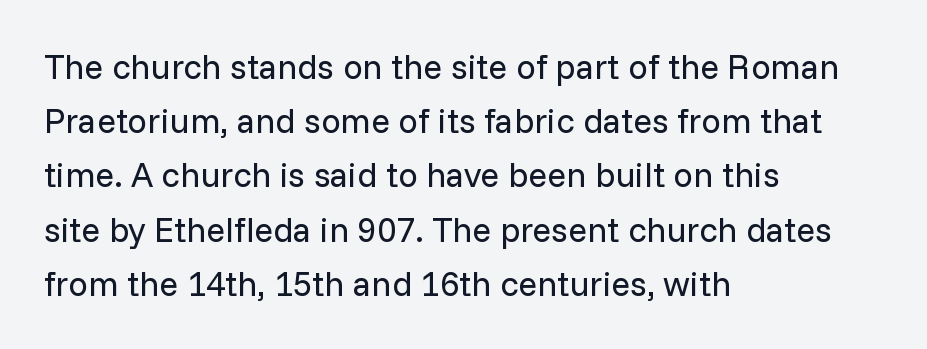
A bare baseline throughout the passage. There is no visible air inserted between adjacent glyphs. Proportional: the letters do not fall into vertical columns. Evenly set lines give the paragraph a standard silhouette. You can tell it's not italic because the verticals are truly vertical. What kind of face is this? One without serifs — a sans.
